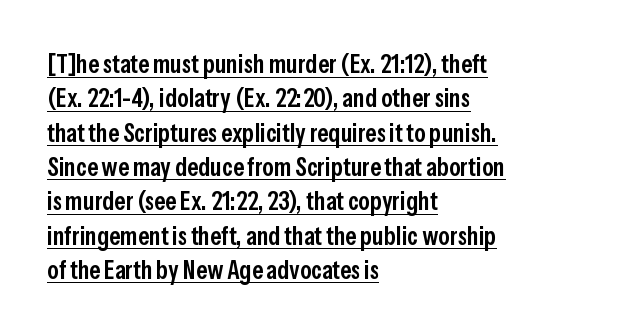
The image shows 26 px text type, upright; set left-aligned, normal line spacing (1.32x), normal letter spacing, underlined.
